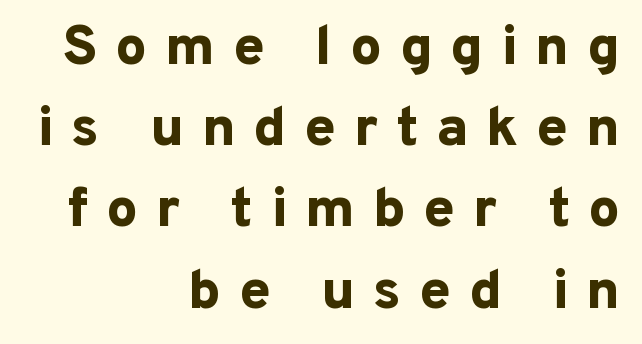
The image shows 56 px bold sans-serif type, upright; set right-aligned, normal line spacing (1.45x), unusually wide letter spacing (+0.32 em), not underlined; low stroke contrast and a medium x-height.
